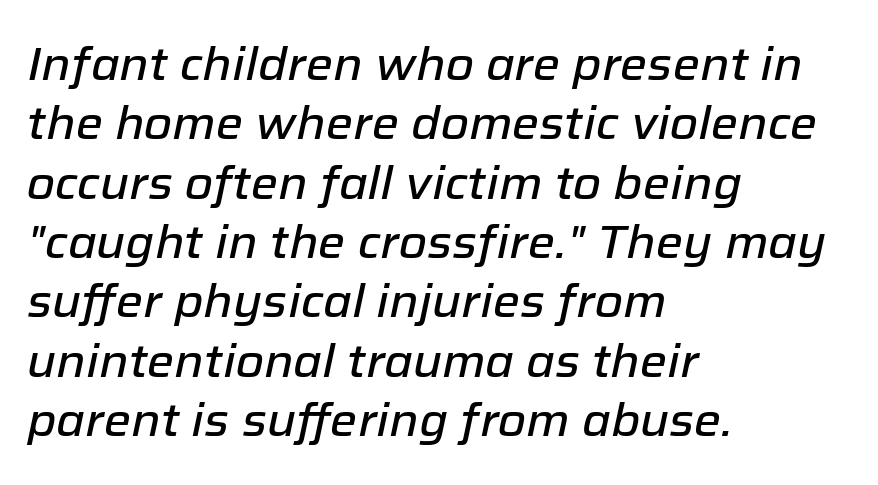
Q: Is the text italic (slanted)? A: Yes, it leans right by about 12 degrees.
Q: Is the text underlined? A: No.
Q: How is the paragraph aligned? A: Left-aligned.
Q: Is the spacing between letters normal or unusually wide? A: Normal.
Q: Is the spacing between lines tight, normal or loose? A: Normal.
Q: Width (condensed, normal, or wide)? A: Normal.
Q: Stroke contrast? A: Low.
Q: x-height? A: Medium.
Q: Monospaced? A: No.
